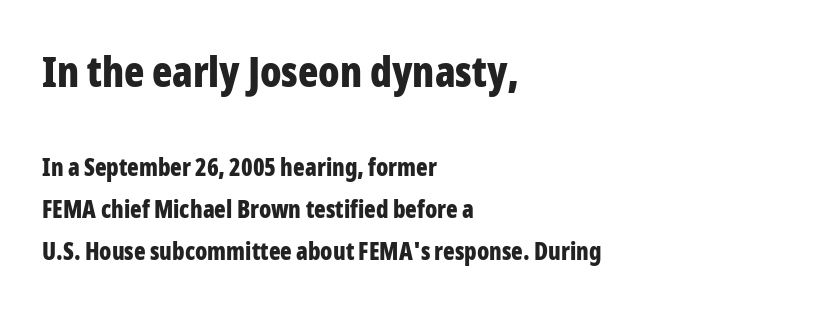
Note: larger setting up top, smaller setting below. The paragraph has a hard left edge and a soft right edge. Pretty heavy lettering here — definitely bold. The text was rendered using a sans face with plain stroke endings. This rendering leaves character spacing at its baseline value. Unmarked baselines from the first word to the last.
